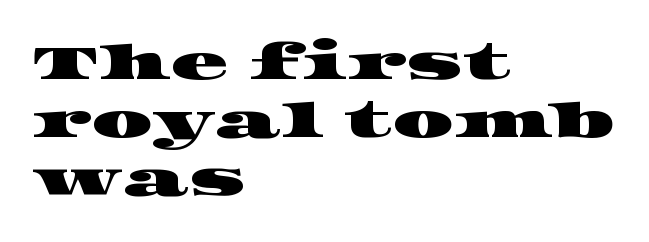
{"serif": "yes", "width": "wide", "stroke_contrast": "high", "x_height": "large", "monospaced": "no", "underline": "no", "align": "left", "line_spacing_ratio": 1.21, "letter_spacing": "normal", "letter_spacing_em": 0.0, "glyph_px": 48}
